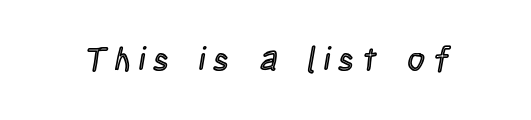
Q: Is the text italic (slanted)? A: Yes.
Q: Is the text underlined? A: No.
Q: Is the spacing between letters normal or unusually wide? A: Unusually wide.
Q: Width (condensed, normal, or wide)? A: Condensed.
Q: x-height? A: Large.
Q: Monospaced? A: No.
